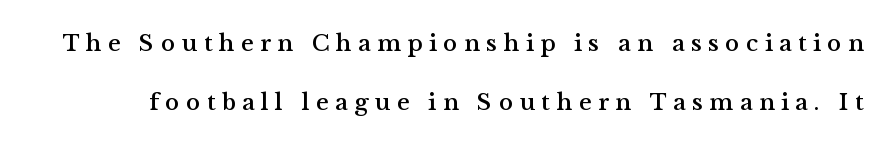
It's the straight-up-and-down kind of type. Between one letter and the next there's a generous, obvious gap. Widely set lines give the paragraph a tall, airy silhouette. Quick note: underline off.
